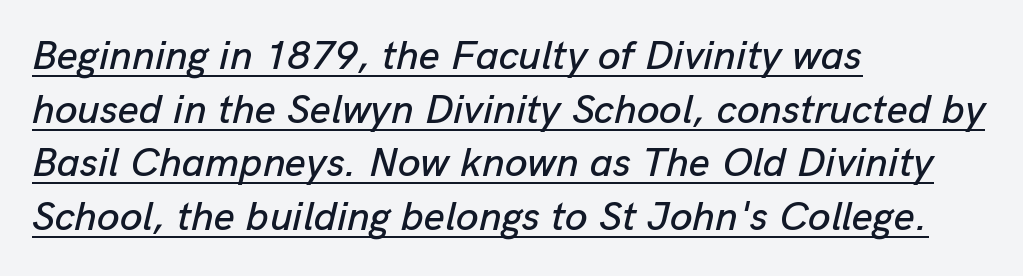
The lines are quadded left. This is underlined copy, the kind a proofreader might mark for attention. These lines sit exactly where default settings would place them. This sample uses plain, unmodified letter spacing. Compared with ordinary roman type, these characters are visibly tilted.
